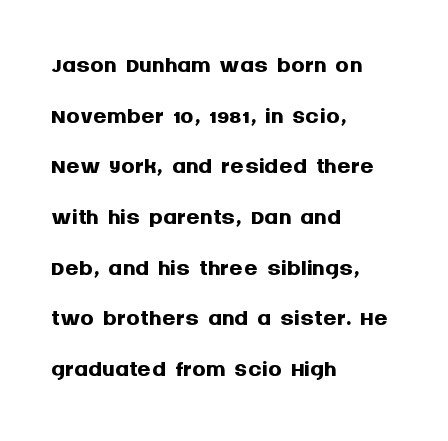
{"serif": "no", "italic": "no", "bold": "yes", "weight": "semibold", "width": "normal", "stroke_contrast": "medium", "x_height": "large", "monospaced": "no", "underline": "no", "align": "left", "line_spacing": "normal", "line_spacing_ratio": 1.49, "letter_spacing": "normal", "letter_spacing_em": 0.0, "glyph_px": 34}
